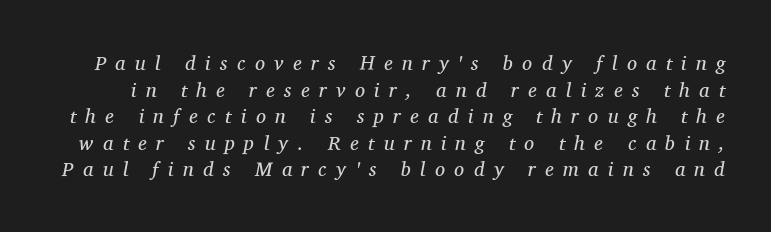
Q: Is the text bold? A: No.
Q: Is the text italic (slanted)? A: Yes, it leans right by about 11 degrees.
Q: Is the text underlined? A: No.
Q: Is the spacing between letters normal or unusually wide? A: Unusually wide.
Q: Is the spacing between lines tight, normal or loose? A: Normal.
